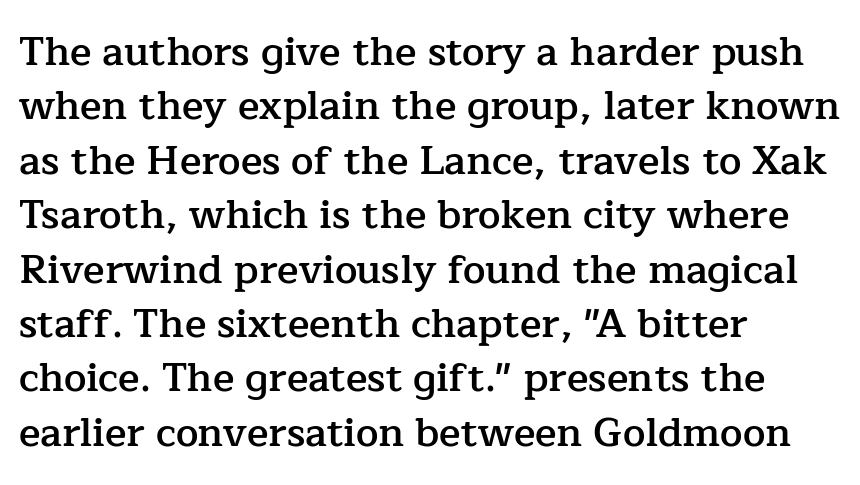
Vertical spacing — default. Rendered with straight, roman letterforms. Varying glyph widths throughout — classic text-font behaviour. Every row of glyphs begins at an identical x-position on the left.
